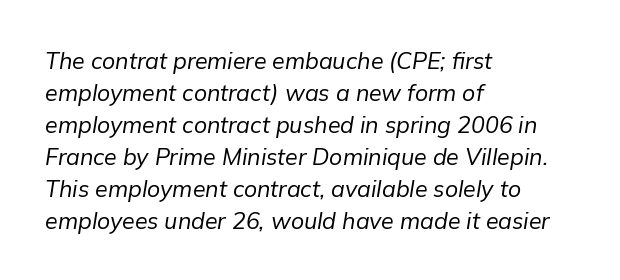
The line texture is even and compact thanks to regular tracking. This sample uses an oblique cut, with every glyph tilted off the vertical. Every row of glyphs begins at an identical x-position on the left. The space beneath each line is pristine and unruled. Rows of type keep a routine distance in the vertical direction.
